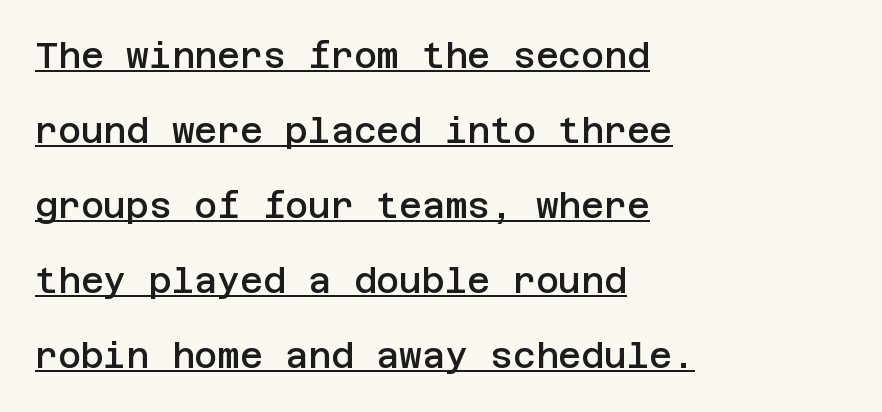
{"serif": "no", "italic": "no", "bold": "semi", "weight": "semibold", "width": "normal", "stroke_contrast": "low", "x_height": "large", "underline": "yes", "align": "left", "line_spacing": "loose", "line_spacing_ratio": 2.14, "letter_spacing": "normal", "letter_spacing_em": 0.0, "glyph_px": 35}
